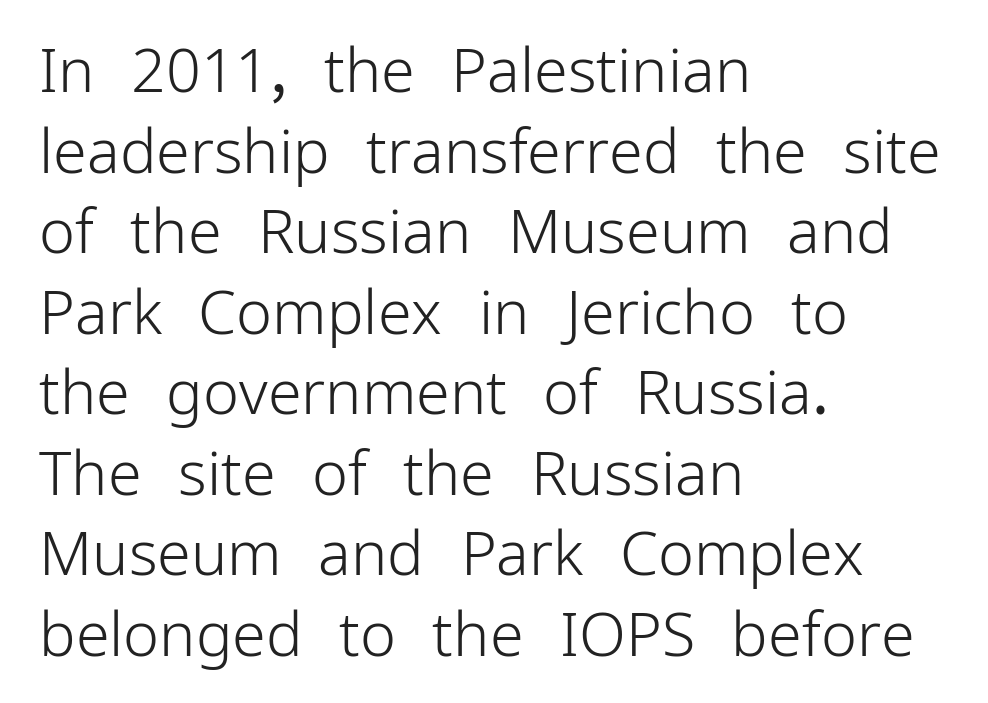
The image shows 61 px light sans-serif type, upright; set left-aligned, normal line spacing (1.32x), normal letter spacing, not underlined; low stroke contrast and a medium x-height.
